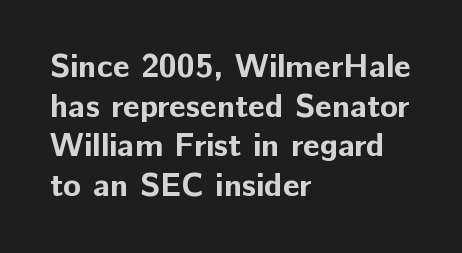
{"serif": "no", "italic": "no", "bold": "yes", "weight": "bold", "width": "normal", "stroke_contrast": "low", "x_height": "medium", "monospaced": "no", "underline": "no", "align": "left", "line_spacing_ratio": 1.2, "letter_spacing": "normal", "letter_spacing_em": 0.0, "glyph_px": 33}
